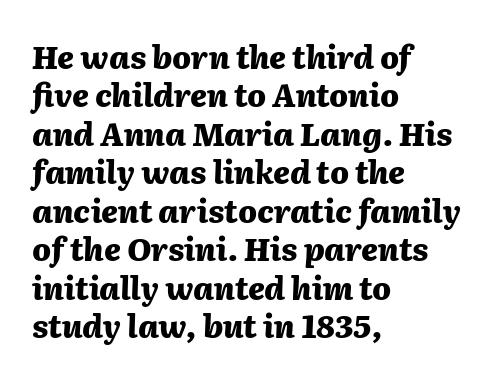
{"italic": "yes", "lean": "right", "slant_degrees": 2, "bold": "yes", "weight": "heavy", "width": "normal", "stroke_contrast": "medium", "x_height": "medium", "monospaced": "no", "underline": "no", "align": "left", "line_spacing_ratio": 1.24, "letter_spacing": "normal", "letter_spacing_em": 0.0, "glyph_px": 31}
